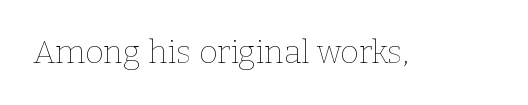
{"italic": "no", "bold": "no", "weight": "thin", "width": "normal", "stroke_contrast": "low", "x_height": "medium", "monospaced": "no", "underline": "no", "letter_spacing": "normal", "letter_spacing_em": 0.0, "glyph_px": 32}
